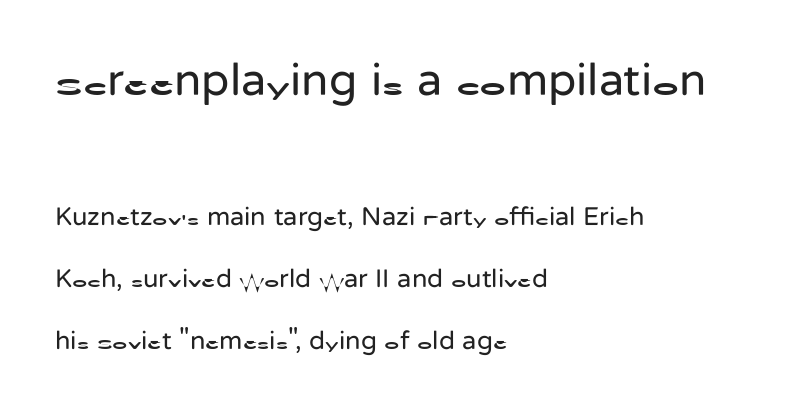
{"serif": "no", "italic": "no", "bold": "no", "weight": "regular", "width": "normal", "stroke_contrast": "low", "x_height": "medium", "monospaced": "no", "underline": "no", "align": "left", "line_spacing": "loose", "line_spacing_ratio": 2.39, "letter_spacing": "normal", "letter_spacing_em": 0.0, "larger_block": "first", "size_ratio": 1.77, "glyph_px": 46}
